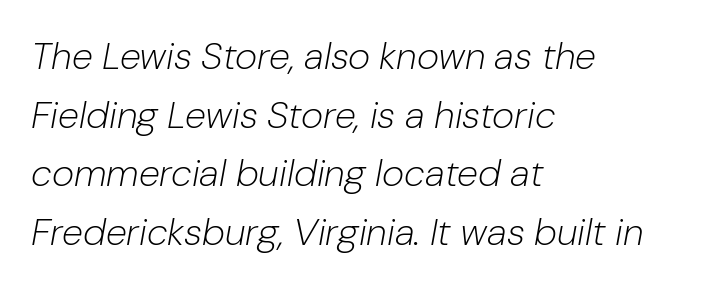
The rag falls on the right side of this text block. No extra ink here — the face is not bold. Between one letter and the next there's only the usual sliver of space. Quick note: underline off.
